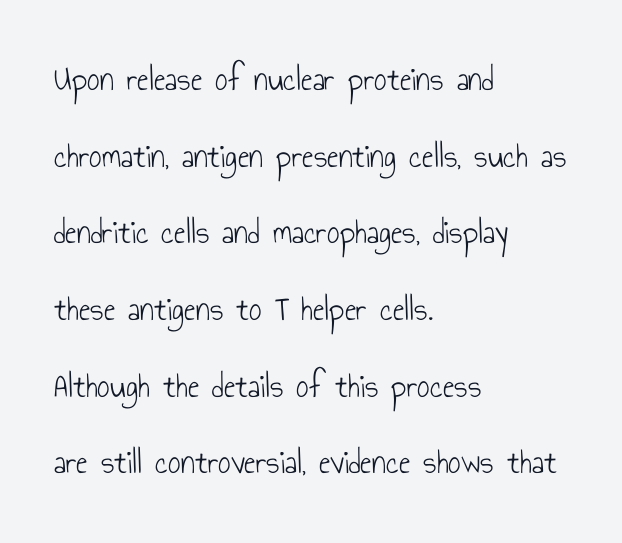
The image shows 35 px light, condensed sans-serif type, upright; set left-aligned, loose line spacing (2.19x), normal letter spacing, not underlined; low stroke contrast and a small x-height.
